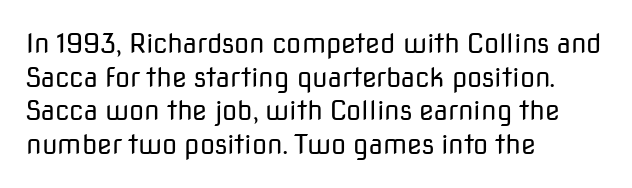
Q: Is the text bold? A: No.
Q: Is the text italic (slanted)? A: No, it is upright.
Q: Is the text underlined? A: No.
Q: How is the paragraph aligned? A: Left-aligned.
Q: Is the spacing between letters normal or unusually wide? A: Normal.
Q: Is the spacing between lines tight, normal or loose? A: Normal.
